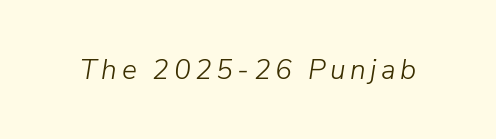
Q: Is the text bold? A: No.
Q: Is the text italic (slanted)? A: Yes, it leans right by about 9 degrees.
Q: Is the text underlined? A: No.
Q: Width (condensed, normal, or wide)? A: Normal.
Q: Stroke contrast? A: Low.
Q: x-height? A: Medium.
Q: Monospaced? A: No.
